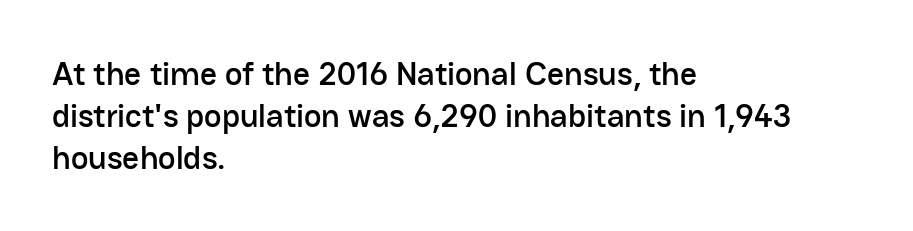
A typesetter would label this face a sans. Horizontal bands of white between lines are of average thickness. Here the designer chose a conventional face with non-uniform glyph widths. Characters remain perfectly vertical along every line. Line beginnings align vertically; line endings do not.
